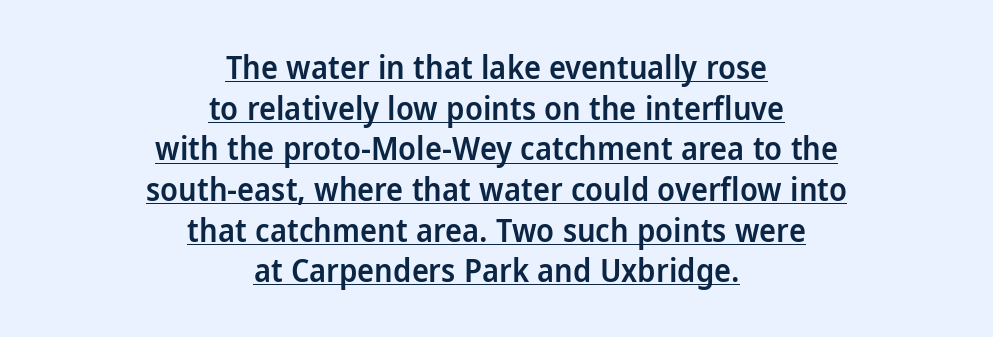
{"serif": "no", "italic": "no", "bold": "semi", "weight": "semibold", "width": "normal", "stroke_contrast": "low", "x_height": "medium", "monospaced": "no", "underline": "yes", "align": "center", "line_spacing": "normal", "line_spacing_ratio": 1.27, "letter_spacing": "normal", "letter_spacing_em": 0.0, "glyph_px": 32}
